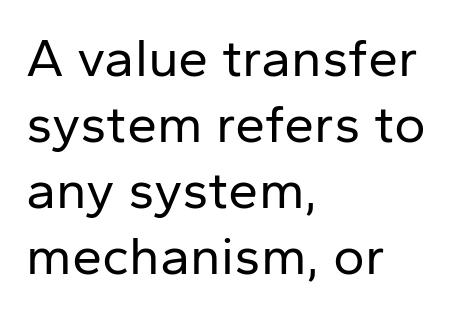
If you drew a ruler down the left edge, every line would touch it. Bold? No — there's no thickening of the strokes. Check the space under the baseline: it is left empty. A sans-serif font was chosen for this passage.
